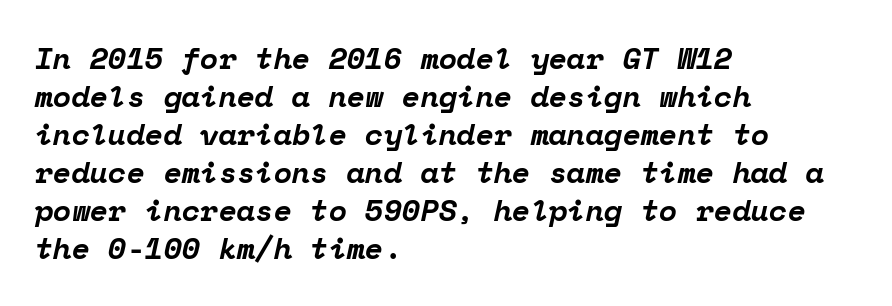
Q: Is the text bold? A: Yes.
Q: Is the text italic (slanted)? A: Yes, it leans right by about 12 degrees.
Q: Is the typeface a serif or a sans-serif typeface? A: Serif.
Q: Is the text underlined? A: No.
Q: How is the paragraph aligned? A: Left-aligned.
Q: Is the spacing between letters normal or unusually wide? A: Normal.
Q: Is the spacing between lines tight, normal or loose? A: Normal.
Q: Width (condensed, normal, or wide)? A: Normal.
Q: Stroke contrast? A: Low.
Q: x-height? A: Medium.
Q: Monospaced? A: Yes.
